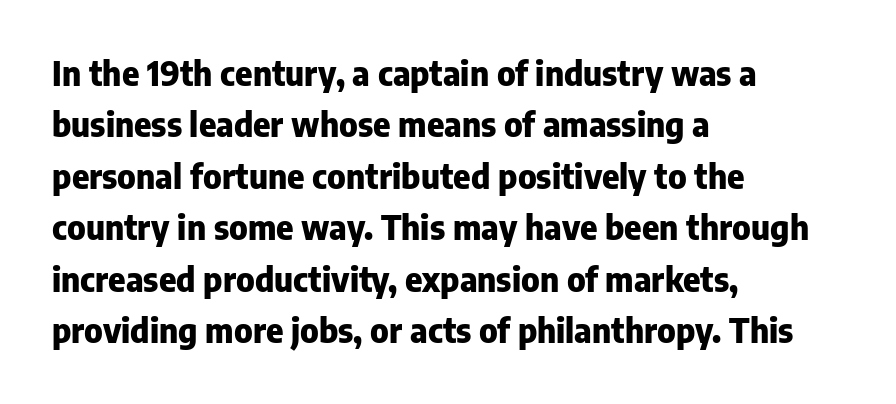
The image shows 33 px heavy sans-serif type, upright; set left-aligned, normal line spacing (1.56x), normal letter spacing, not underlined; low stroke contrast and a medium x-height.
